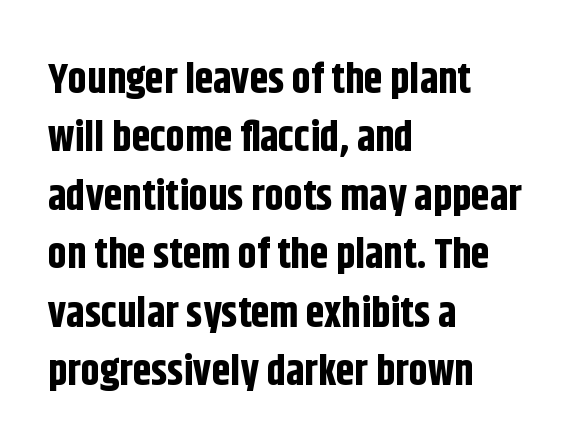
The image shows 42 px bold, condensed sans-serif type, upright; set left-aligned, normal line spacing (1.39x), normal letter spacing, not underlined; low stroke contrast and a large x-height.
